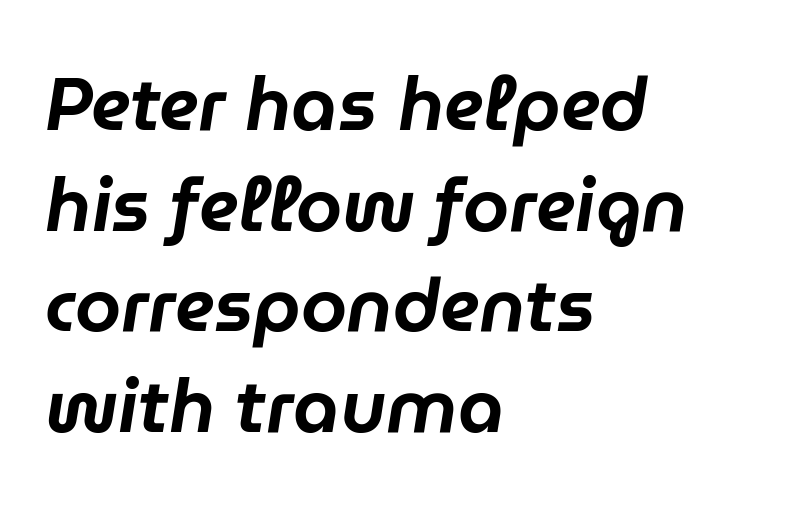
When letters slant like this, we call the style italic. You could call the tracking neutral — neither tight nor loose. Note the varied advance widths — an 'i' is clearly narrower than an 'm'. The rag falls on the right side of this text block. Beneath every word, the page is bare.
